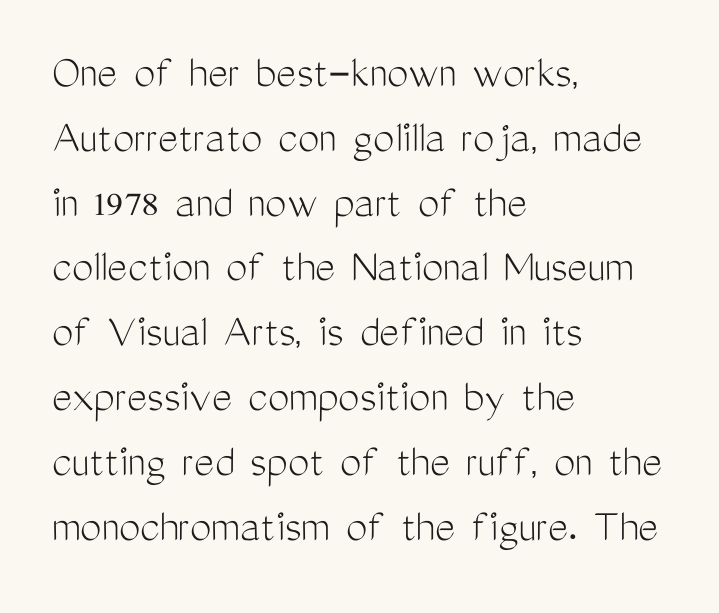
The image shows 48 px light, condensed sans-serif type, upright; set left-aligned, normal line spacing (1.35x), normal letter spacing, not underlined; medium stroke contrast and a medium x-height.
